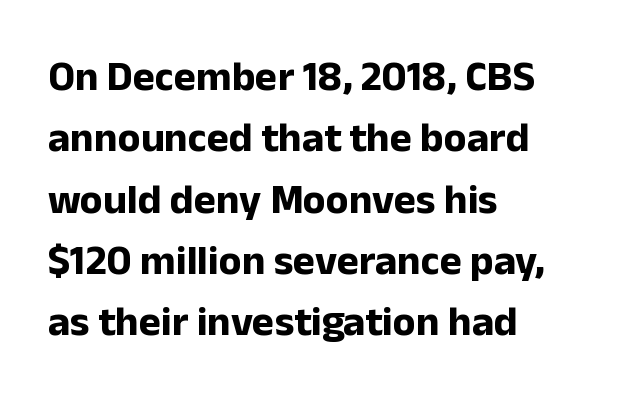
{"serif": "no", "italic": "no", "bold": "yes", "weight": "bold", "width": "normal", "stroke_contrast": "low", "x_height": "medium", "monospaced": "no", "underline": "no", "align": "left", "line_spacing": "normal", "line_spacing_ratio": 1.46, "letter_spacing": "normal", "letter_spacing_em": 0.0, "glyph_px": 42}
